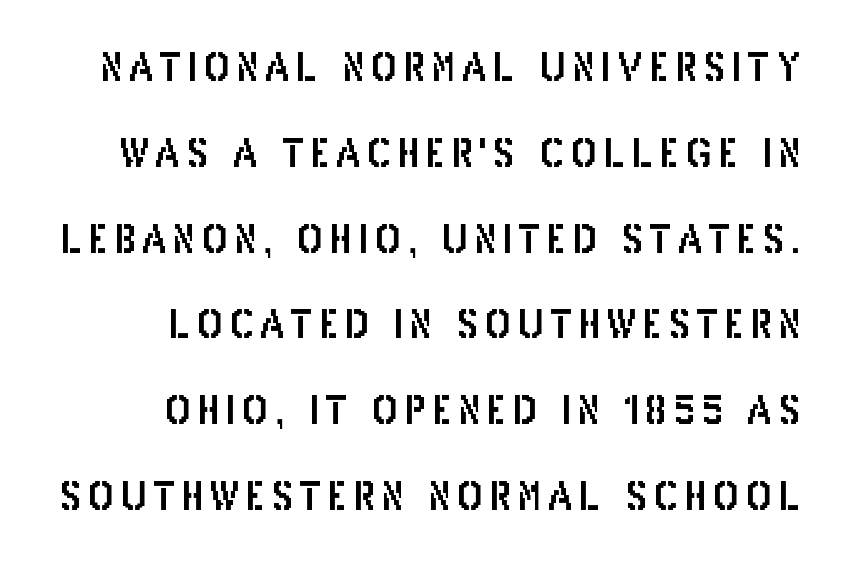
Glance below the letters and you will spot only blank space. Baseline-to-baseline distance is far greater than the letter height. The rendering uses natural spacing where letterforms have individual widths. In terms of letterform style, serifs are entirely absent. The paragraph shown leans on its right margin. This is roman type, the default non-slanted kind.
